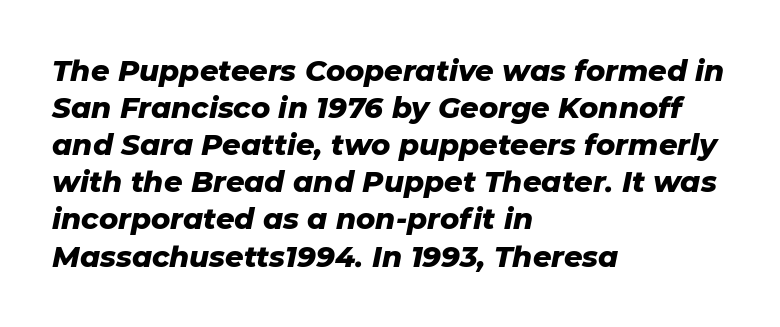
The image shows 29 px heavy type, italic (leaning right); set left-aligned, normal line spacing (1.28x), normal letter spacing, not underlined; low stroke contrast and a medium x-height.
